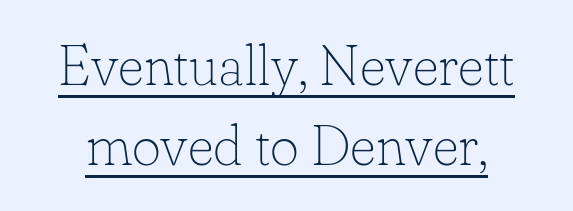
Q: Is the text bold? A: No.
Q: Is the text italic (slanted)? A: No, it is upright.
Q: Is the typeface a serif or a sans-serif typeface? A: Serif.
Q: Is the text underlined? A: Yes.
Q: Is the spacing between letters normal or unusually wide? A: Normal.
Q: Is the spacing between lines tight, normal or loose? A: Normal.
Q: Width (condensed, normal, or wide)? A: Normal.
Q: Stroke contrast? A: Low.
Q: x-height? A: Small.
Q: Monospaced? A: No.
